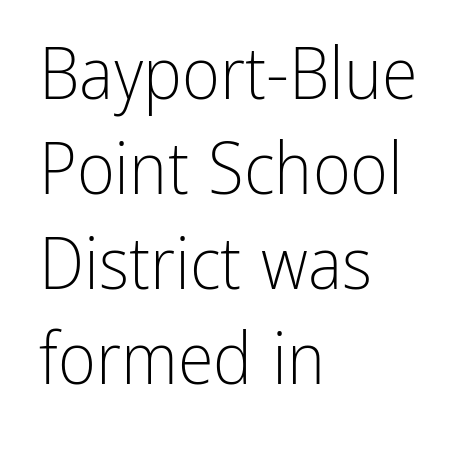
Q: Is the text bold? A: No.
Q: Is the text italic (slanted)? A: No, it is upright.
Q: Is the typeface a serif or a sans-serif typeface? A: Sans-serif.
Q: Is the text underlined? A: No.
Q: How is the paragraph aligned? A: Left-aligned.
Q: Is the spacing between letters normal or unusually wide? A: Normal.
Q: Is the spacing between lines tight, normal or loose? A: Normal.
Q: Width (condensed, normal, or wide)? A: Condensed.
Q: Stroke contrast? A: Low.
Q: x-height? A: Medium.
Q: Monospaced? A: No.
